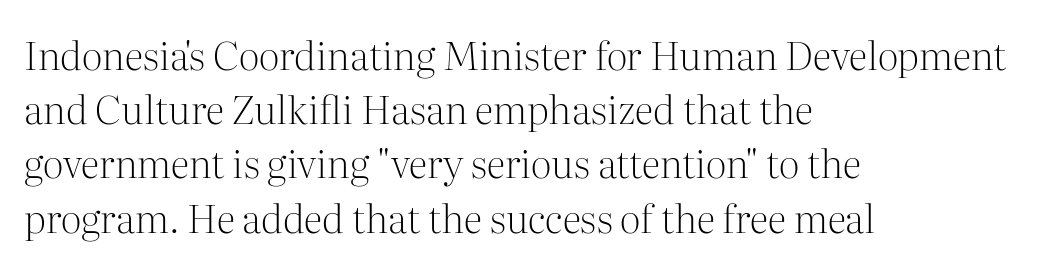
Q: Is the text bold? A: No.
Q: Is the text italic (slanted)? A: No, it is upright.
Q: Is the typeface a serif or a sans-serif typeface? A: Serif.
Q: Is the text underlined? A: No.
Q: How is the paragraph aligned? A: Left-aligned.
Q: Is the spacing between letters normal or unusually wide? A: Normal.
Q: Is the spacing between lines tight, normal or loose? A: Normal.
Q: Width (condensed, normal, or wide)? A: Normal.
Q: Stroke contrast? A: Medium.
Q: x-height? A: Medium.
Q: Monospaced? A: No.
